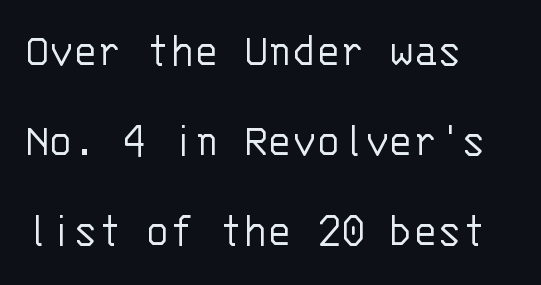
The typeface chosen for these lines omits serifs. If you drew a ruler down the left edge, every line would touch it. The typesetting does not lean heavy: it is not bold. Posture: vertical.
